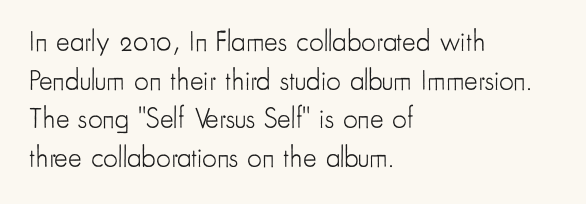
These glyphs show unthickened strokes, regular width or finer. Leftover space on each line is placed entirely after the last word. Unmarked baselines from the first word to the last. Proportional: the letters do not fall into vertical columns. The face used here is a sans, in the tradition of grotesques and geometrics.
